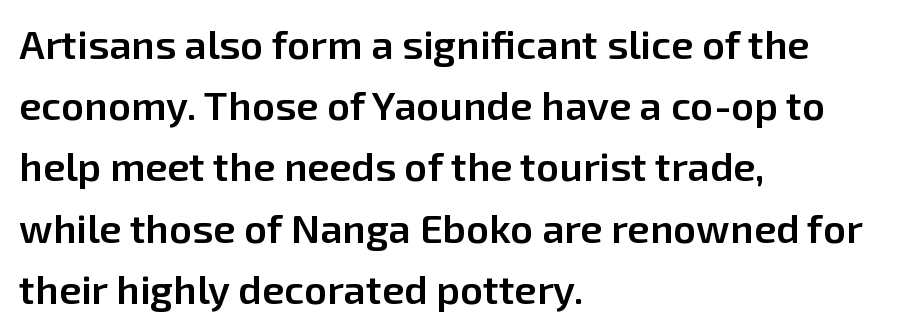
Leftover space on each line is placed entirely after the last word. The zone under the glyphs is completely vacant. What kind of face is this? One without serifs — a sans. Posture: upright roman.
